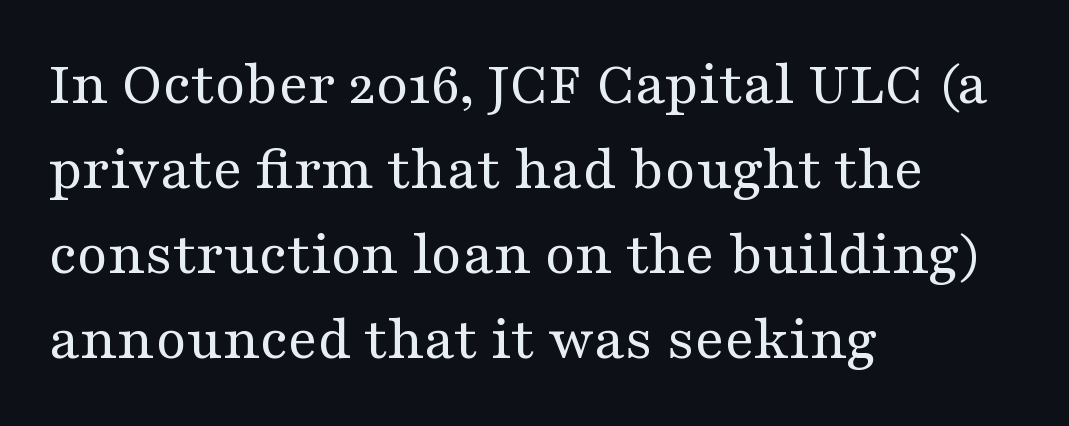
This is serif lettering, the kind often seen in printed books. The lettering holds an erect, upright posture throughout. The passage shown has conventional tracking throughout. The rendering uses natural spacing where letterforms have individual widths.
